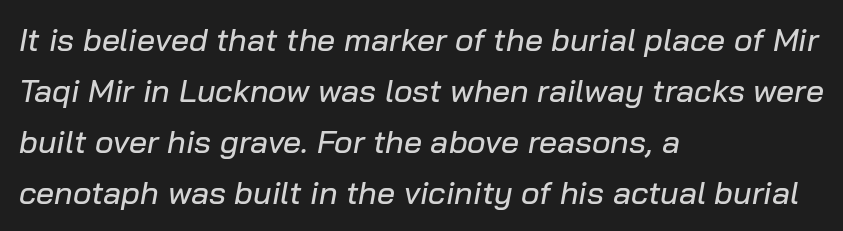
The image shows 32 px text type, italic (leaning right); set left-aligned, normal line spacing (1.59x), normal letter spacing, not underlined; low stroke contrast and a medium x-height.
